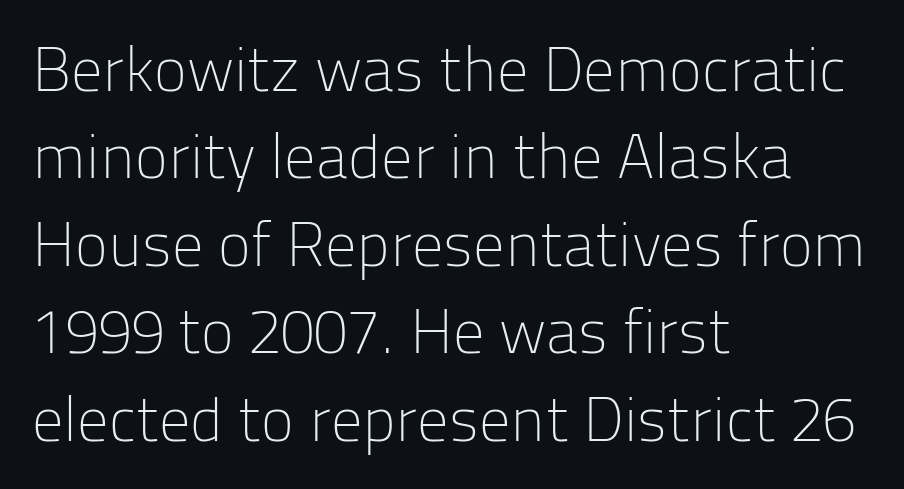
The image shows 62 px light sans-serif type, upright; set left-aligned, normal line spacing (1.41x), normal letter spacing, not underlined; low stroke contrast and a medium x-height.
